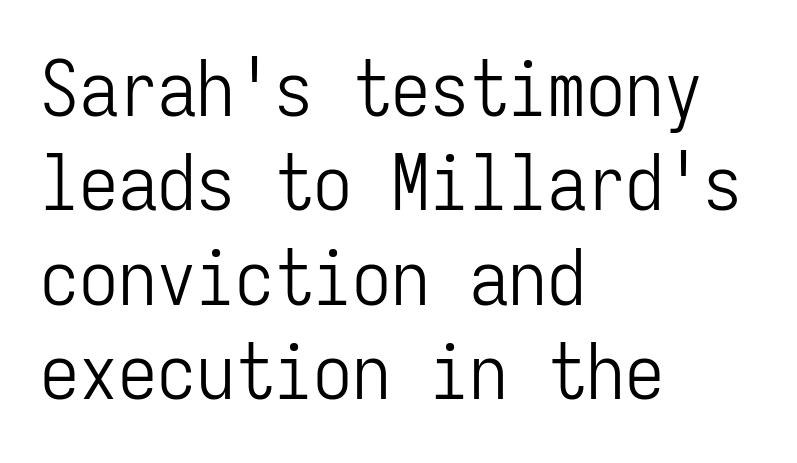
{"serif": "no", "italic": "no", "bold": "no", "weight": "light", "width": "condensed", "stroke_contrast": "low", "x_height": "medium", "monospaced": "yes", "underline": "no", "align": "left", "line_spacing_ratio": 1.21, "letter_spacing": "normal", "letter_spacing_em": 0.0, "glyph_px": 78}
